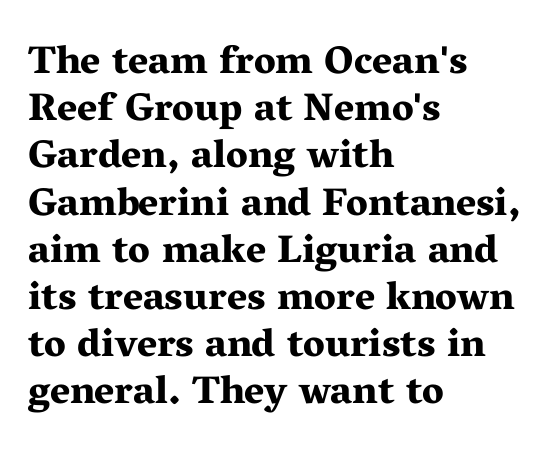
Bare-footed words on every line. Proportional: the letters do not fall into vertical columns. In terms of posture, this sample is upright. The paragraph shown leans on its left margin. As a designer I'd log this as weight 700, bold.
